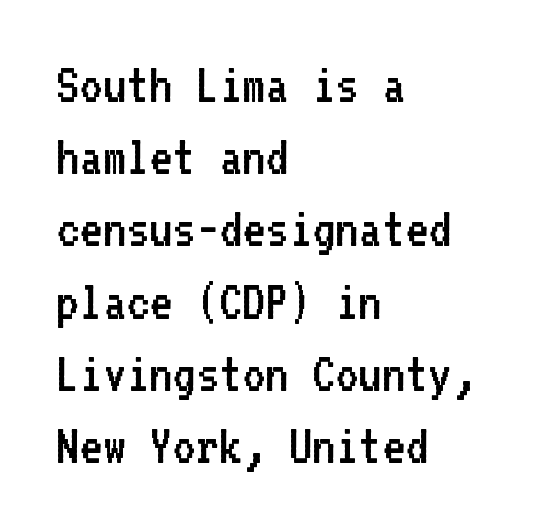
The passage shown is typed in a monospace face where columns stay perfectly aligned. The tracking reads as untouched default to a designer's eye. Regarding leading, the lines here are spaced in the standard way. Words float on clear page, feet unadorned.
